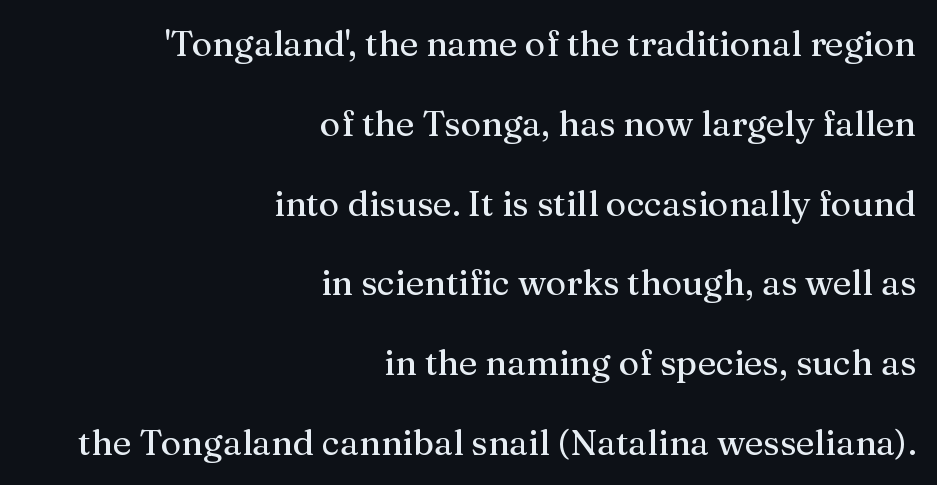
How are the letters spaced? Ordinarily, with no added tracking. Do the letters lean? They stand straight. Leftover space on each line is placed entirely before the opening word. Character widths vary here, with narrow letters taking less room than wide ones. The font family rendered here belongs to the serif group.
